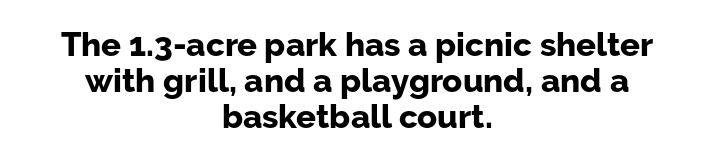
Q: Is the text bold? A: Yes.
Q: Is the text italic (slanted)? A: No, it is upright.
Q: Is the typeface a serif or a sans-serif typeface? A: Sans-serif.
Q: Is the text underlined? A: No.
Q: How is the paragraph aligned? A: Centered.
Q: Is the spacing between letters normal or unusually wide? A: Normal.
Q: Is the spacing between lines tight, normal or loose? A: Tight.
Q: Width (condensed, normal, or wide)? A: Normal.
Q: Stroke contrast? A: Low.
Q: x-height? A: Medium.
Q: Monospaced? A: No.
